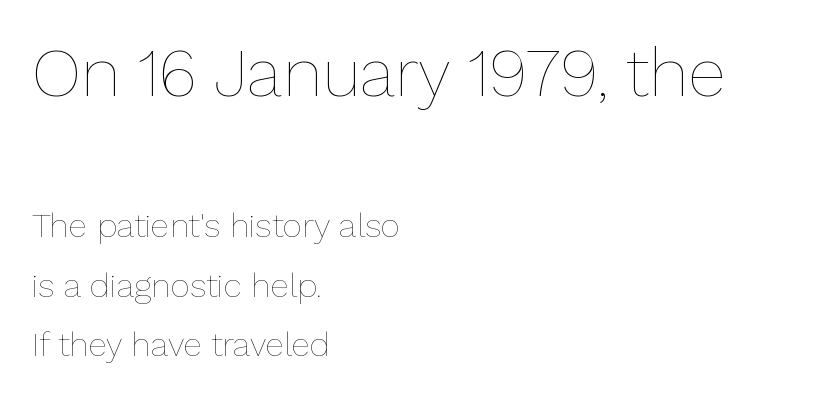
Q: Is the text bold? A: No.
Q: Is the text italic (slanted)? A: No, it is upright.
Q: Is the text underlined? A: No.
Q: How is the paragraph aligned? A: Left-aligned.
Q: Is the spacing between letters normal or unusually wide? A: Normal.
Q: Which block of text is set in a larger size, the first (top) or the second (bottom)? A: The first (top) one.
Q: Width (condensed, normal, or wide)? A: Normal.
Q: Stroke contrast? A: Low.
Q: x-height? A: Medium.
Q: Monospaced? A: No.
